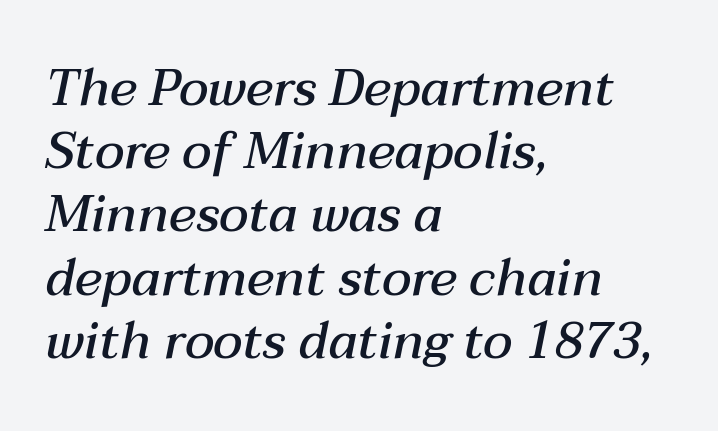
Spacing verdict: proportional, widths tailored to each character. Glance below the letters and you will spot only blank space. Posture: slanted. Tracking here is standard; glyphs follow each other at the usual distance. This is moderately heavy type, rendered in semibold.
